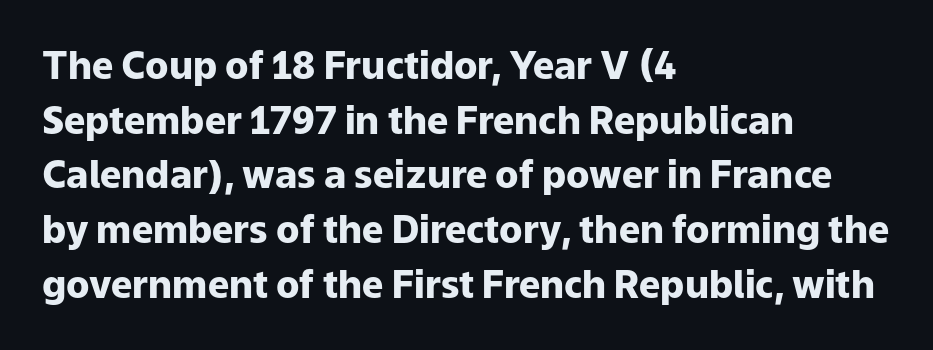
These words are printed bold, with thick strokes throughout. A bare baseline throughout the passage. The glyphs in this specimen are sans serif. A typesetter would call this proportional, since set widths differ per character. Italic: no, the glyphs are upright roman. The lines in this sample share a left origin and differ only in where they stop.
